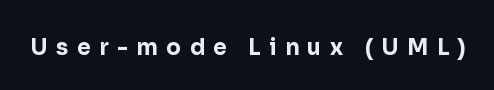
The image shows 22 px bold type, upright; set unusually wide letter spacing (+0.38 em), not underlined.
